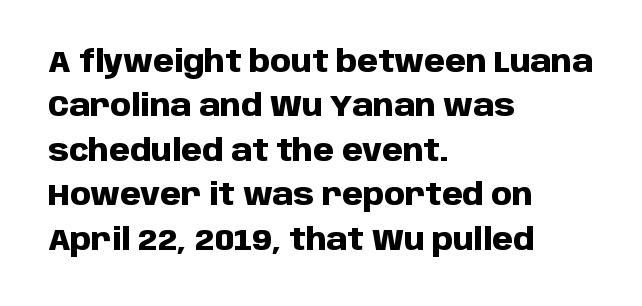
A roman cut, with each character standing at attention. All the whitespace from short lines collects on the right. Unlike a traditional serif, this face leaves its strokes unadorned. The horizontal fit of the characters is conventional and even.
